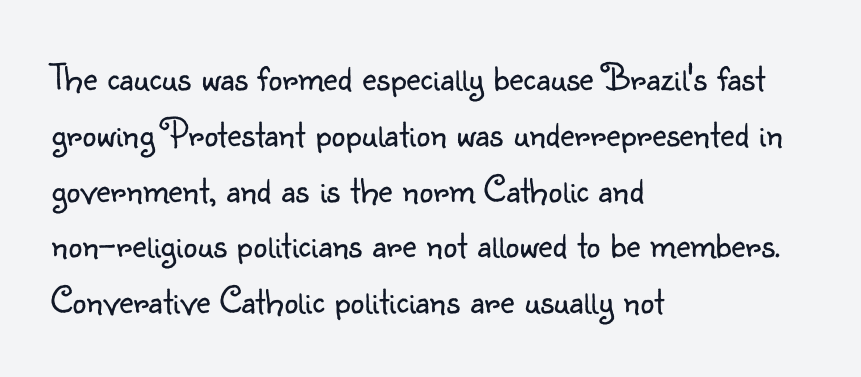
Q: Is the text bold? A: No.
Q: Is the text italic (slanted)? A: No, it is upright.
Q: Is the typeface a serif or a sans-serif typeface? A: Sans-serif.
Q: Is the text underlined? A: No.
Q: How is the paragraph aligned? A: Left-aligned.
Q: Is the spacing between letters normal or unusually wide? A: Normal.
Q: Is the spacing between lines tight, normal or loose? A: Normal.
Q: Width (condensed, normal, or wide)? A: Normal.
Q: Stroke contrast? A: Low.
Q: x-height? A: Small.
Q: Monospaced? A: No.
